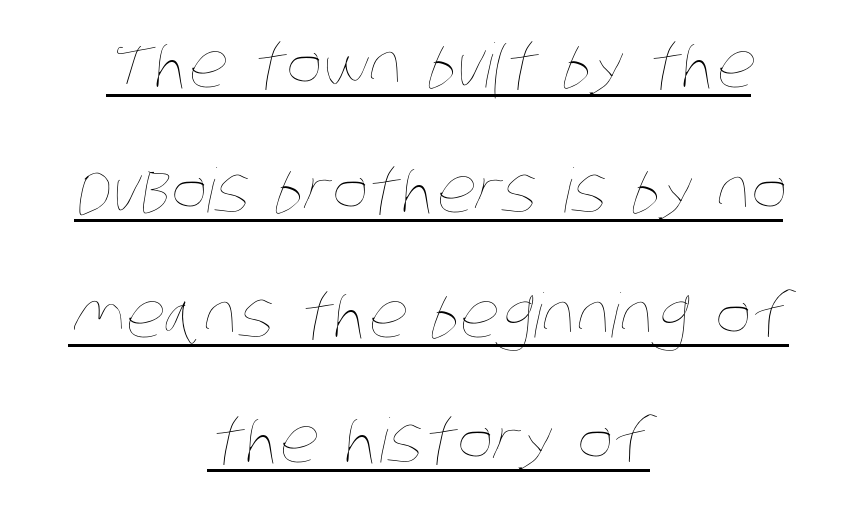
Q: Is the text bold? A: No.
Q: Is the text underlined? A: Yes.
Q: How is the paragraph aligned? A: Centered.
Q: Is the spacing between letters normal or unusually wide? A: Normal.
Q: Is the spacing between lines tight, normal or loose? A: Loose.
Q: Width (condensed, normal, or wide)? A: Condensed.
Q: Stroke contrast? A: Low.
Q: x-height? A: Large.
Q: Monospaced? A: No.
